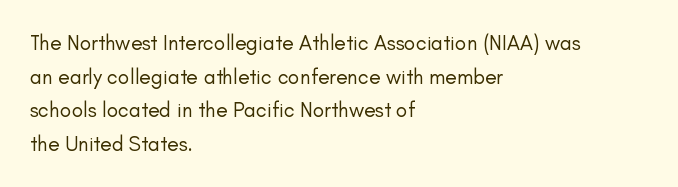
The image shows 21 px text type, upright; set left-aligned, normal line spacing (1.6x), normal letter spacing, not underlined.
